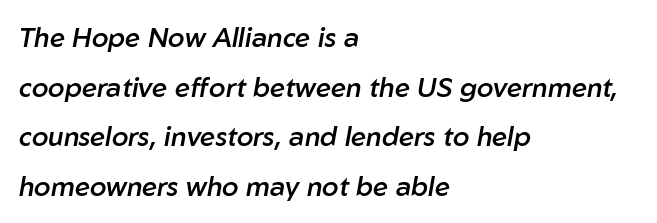
The image shows 27 px text type, italic (leaning right); set left-aligned, line spacing 1.84x, normal letter spacing, not underlined.
